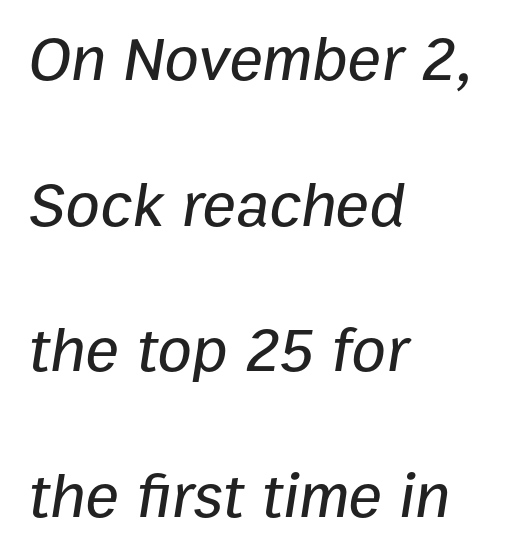
This is oblique type, the kind used for emphasis or titles. The rendering uses natural spacing where letterforms have individual widths. Tracking value appears to be zero — textbook default spacing. What's the leading like? Stretched, with rows far apart. Letters rest on an invisible, unmarked baseline. Reading down the block, your eye returns to a fixed left position each line.
